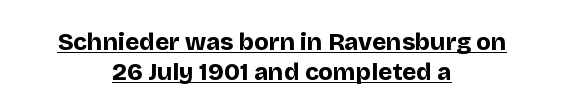
{"italic": "no", "bold": "yes", "underline": "yes", "align": "center", "line_spacing_ratio": 1.23, "letter_spacing": "normal", "letter_spacing_em": 0.0, "glyph_px": 24}
